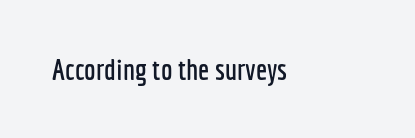
The image shows 29 px condensed sans-serif type, upright; set normal letter spacing, not underlined; low stroke contrast and a medium x-height.
